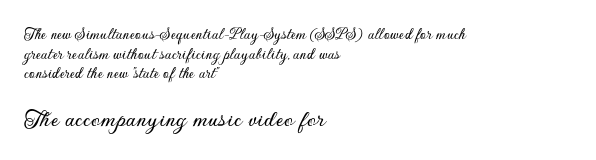
{"underline": "no", "align": "left", "line_spacing": "tight", "line_spacing_ratio": 1.15, "letter_spacing": "normal", "letter_spacing_em": 0.0, "larger_block": "second", "size_ratio": 1.53, "glyph_px": 26}
